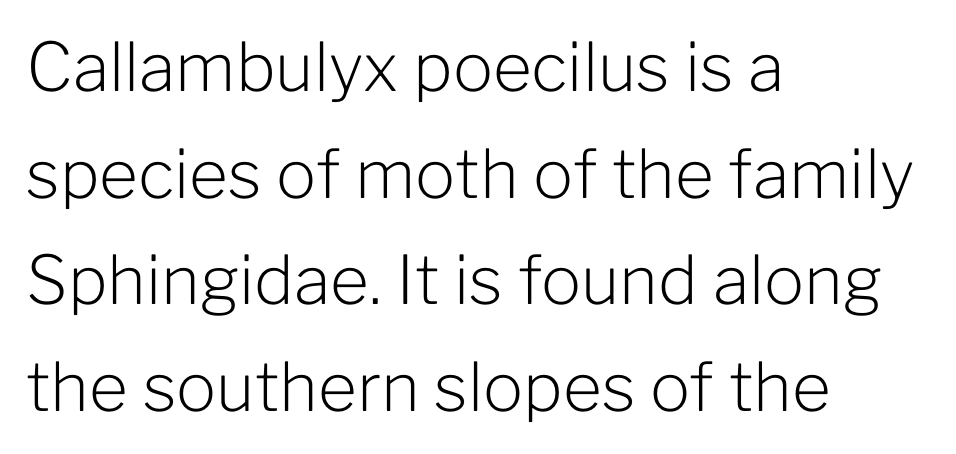
The image shows 67 px light sans-serif type, upright; set left-aligned, normal line spacing (1.59x), normal letter spacing, not underlined; low stroke contrast and a medium x-height.
